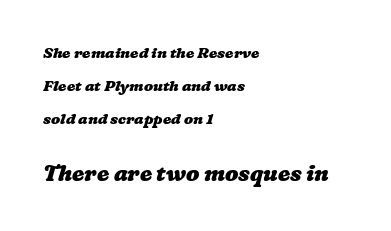
The image shows 22 px bold type; set left-aligned, loose line spacing (2.19x), normal letter spacing, not underlined; the second (bottom) block is 1.47x larger.
